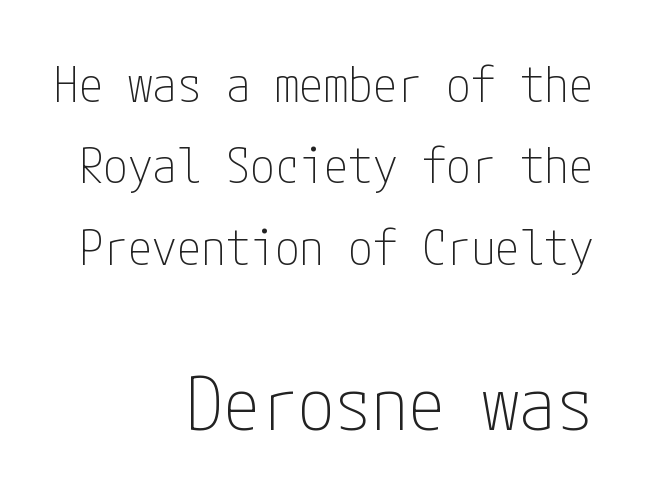
The zone under the glyphs is completely vacant. Whoever set this made the second block the dominant, larger element. This sample uses a sans-serif face. Line endings align vertically; line beginnings do not.
